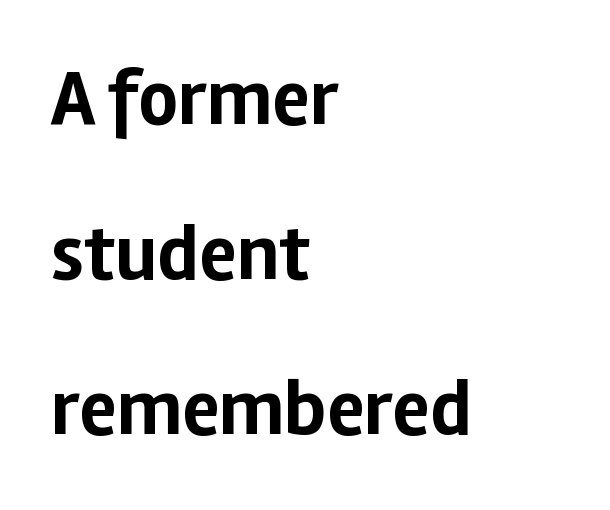
Letterform terminals end flat and unadorned throughout the passage. The passage shown is typed in a proportional face where columns would drift. The block of text is sparse from top to bottom, with ample space between rows. Notice how the passage keeps a crisp vertical edge on the left only.
